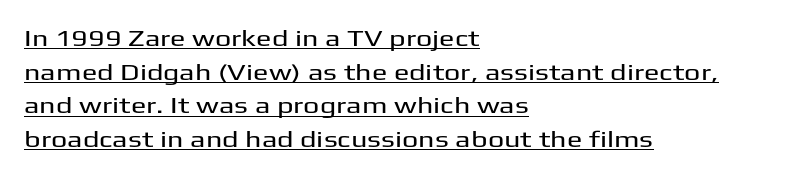
Q: Is the text italic (slanted)? A: No, it is upright.
Q: Is the text underlined? A: Yes.
Q: How is the paragraph aligned? A: Left-aligned.
Q: Is the spacing between letters normal or unusually wide? A: Normal.
Q: Is the spacing between lines tight, normal or loose? A: Normal.
